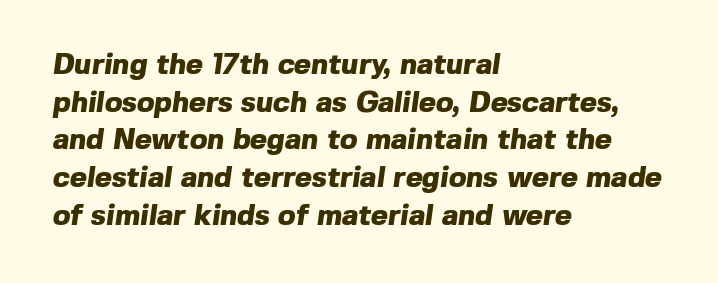
{"serif": "no", "bold": "yes", "weight": "heavy", "width": "normal", "x_height": "medium", "monospaced": "no", "underline": "no", "align": "left", "line_spacing": "normal", "line_spacing_ratio": 1.3, "letter_spacing": "normal", "letter_spacing_em": 0.0, "glyph_px": 29}
